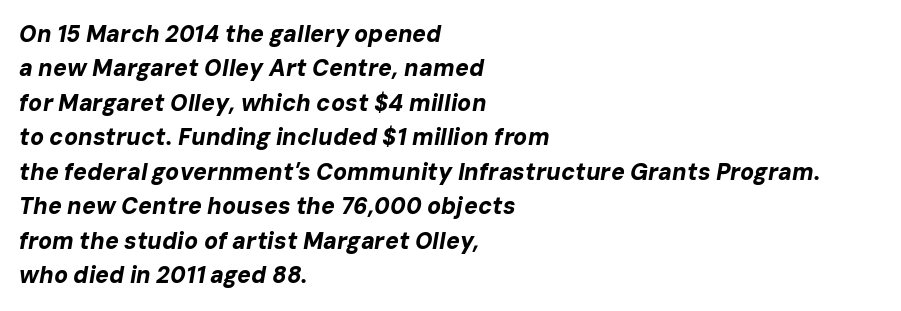
{"italic": "yes", "lean": "right", "slant_degrees": 10, "bold": "yes", "underline": "no", "align": "left", "line_spacing": "normal", "line_spacing_ratio": 1.5, "letter_spacing": "normal", "letter_spacing_em": 0.0, "glyph_px": 23}
